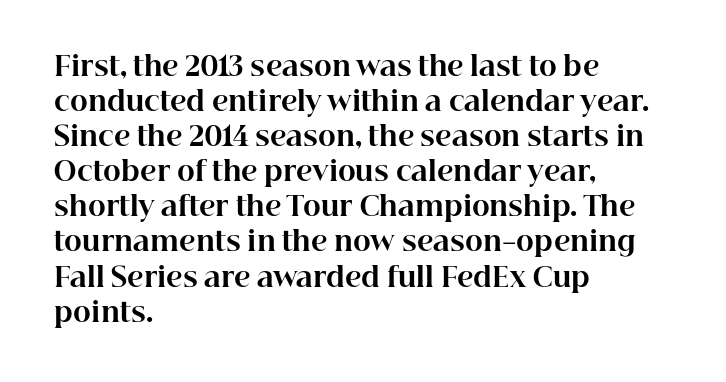
Q: Is the text bold? A: Yes.
Q: Is the text italic (slanted)? A: No, it is upright.
Q: Is the text underlined? A: No.
Q: How is the paragraph aligned? A: Left-aligned.
Q: Is the spacing between letters normal or unusually wide? A: Normal.
Q: Is the spacing between lines tight, normal or loose? A: Normal.
